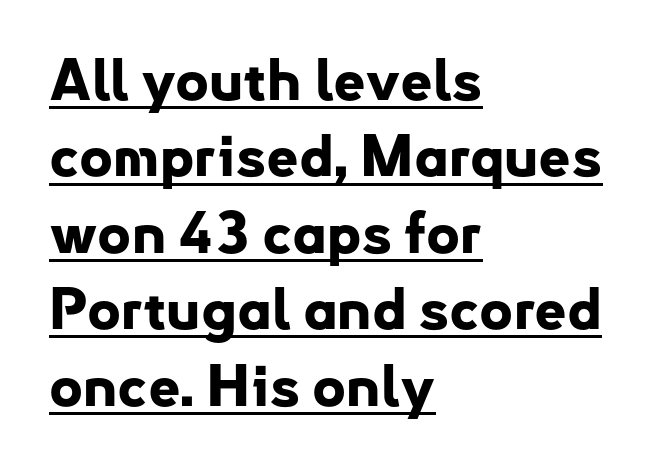
The image shows 57 px bold sans-serif type, upright; set left-aligned, normal line spacing (1.34x), normal letter spacing, underlined; low stroke contrast and a small x-height.
